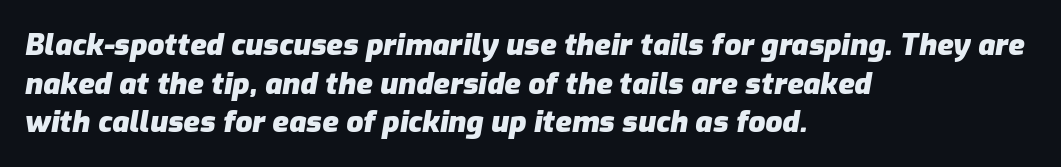
You can tell it's italic because the verticals aren't actually vertical. Horizontally, the lines are justified to the leading edge only. Note the varied advance widths — an 'i' is clearly narrower than an 'm'. Honestly, the row spacing looks completely unremarkable.
